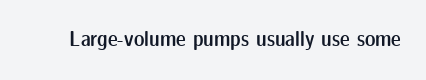
There is no visible air inserted between adjacent glyphs. The characters look somewhat weighty, a semibold short of true bold. Check the space under the baseline: it is left empty. Ascenders rise straight up at ninety degrees.
